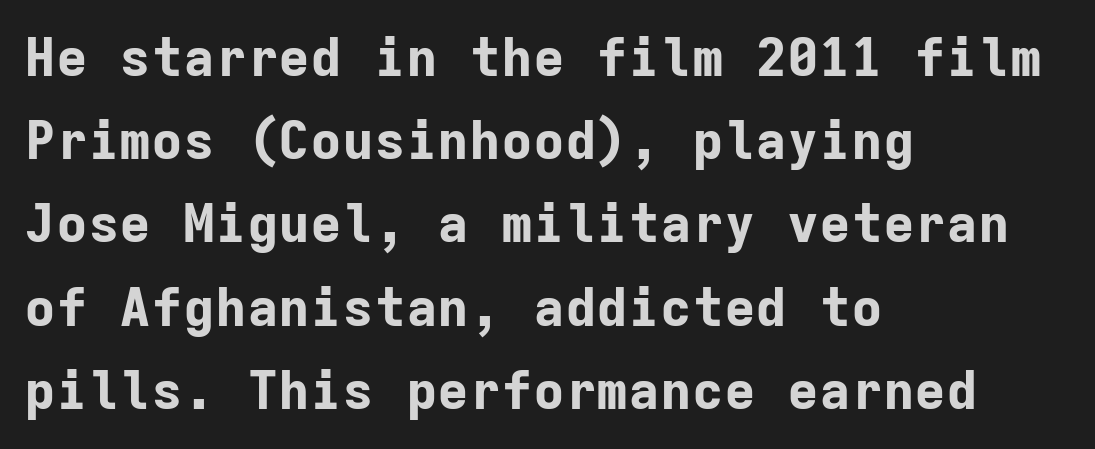
You'd pick this weight for a headline — it's a proper bold. Think of a typewriter: that constant character pitch is what you see here. One glance says typical: line gaps are just what's usual. Underlining? Definitely not there. Horizontally, the lines are justified to the leading edge only. Honestly, the letter spacing is just normal — you wouldn't notice it.
